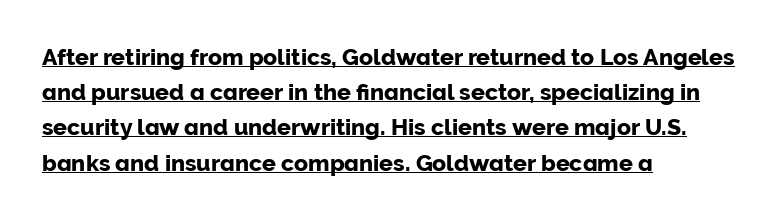
{"italic": "no", "underline": "yes", "align": "left", "line_spacing": "normal", "line_spacing_ratio": 1.53, "letter_spacing": "normal", "letter_spacing_em": 0.0, "glyph_px": 23}
